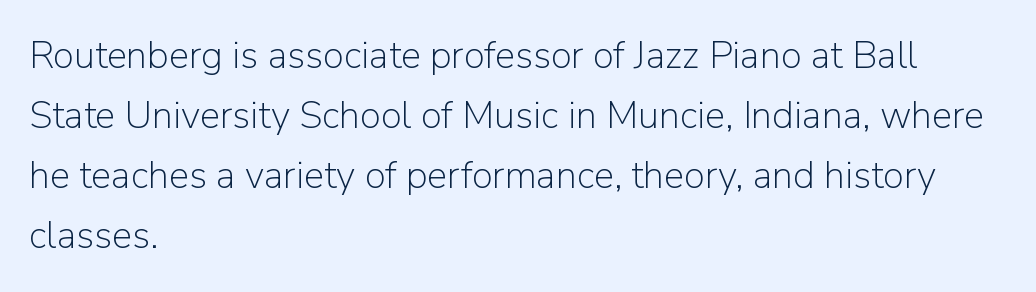
The image shows 38 px light sans-serif type, upright; set left-aligned, normal line spacing (1.58x), normal letter spacing, not underlined; low stroke contrast and a medium x-height.
